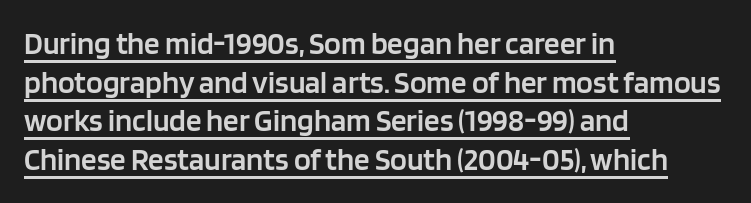
Q: Is the text bold? A: Semi-bold.
Q: Is the text italic (slanted)? A: No, it is upright.
Q: Is the typeface a serif or a sans-serif typeface? A: Sans-serif.
Q: Is the text underlined? A: Yes.
Q: How is the paragraph aligned? A: Left-aligned.
Q: Is the spacing between letters normal or unusually wide? A: Normal.
Q: Is the spacing between lines tight, normal or loose? A: Normal.
Q: Width (condensed, normal, or wide)? A: Normal.
Q: Stroke contrast? A: Low.
Q: x-height? A: Large.
Q: Monospaced? A: No.
